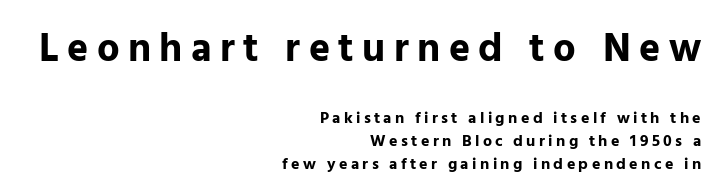
{"serif": "no", "italic": "no", "bold": "yes", "weight": "bold", "width": "normal", "stroke_contrast": "low", "x_height": "medium", "monospaced": "no", "underline": "no", "align": "right", "line_spacing": "normal", "line_spacing_ratio": 1.41, "letter_spacing": "wide", "letter_spacing_em": 0.21, "larger_block": "first", "size_ratio": 2.5, "glyph_px": 40}
